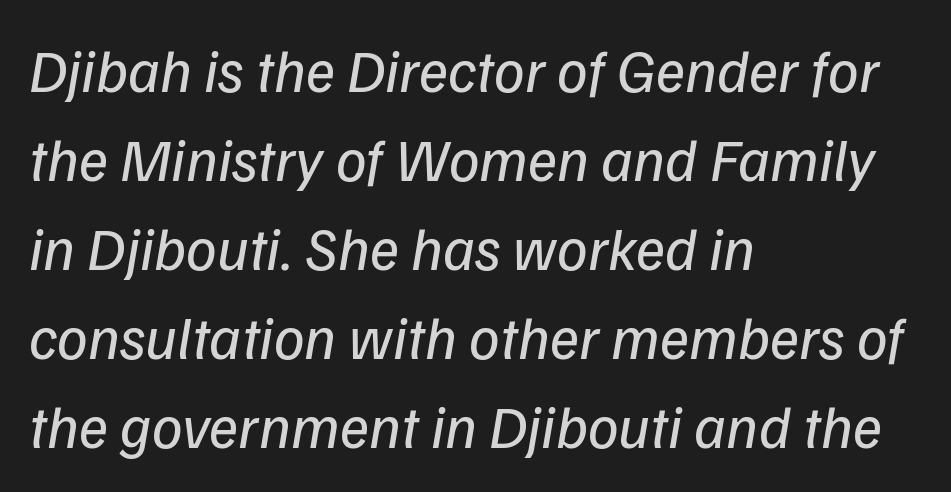
Rows of type keep a routine distance in the vertical direction. Stems here are at most as thick as an everyday book face. Short note: letters normally spaced. A typesetter would call this proportional, since set widths differ per character.
